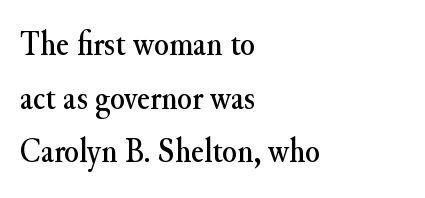
Q: Is the text italic (slanted)? A: No, it is upright.
Q: Is the typeface a serif or a sans-serif typeface? A: Serif.
Q: Is the text underlined? A: No.
Q: How is the paragraph aligned? A: Left-aligned.
Q: Is the spacing between letters normal or unusually wide? A: Normal.
Q: Is the spacing between lines tight, normal or loose? A: Normal.
Q: Width (condensed, normal, or wide)? A: Normal.
Q: Stroke contrast? A: Medium.
Q: x-height? A: Small.
Q: Monospaced? A: No.
